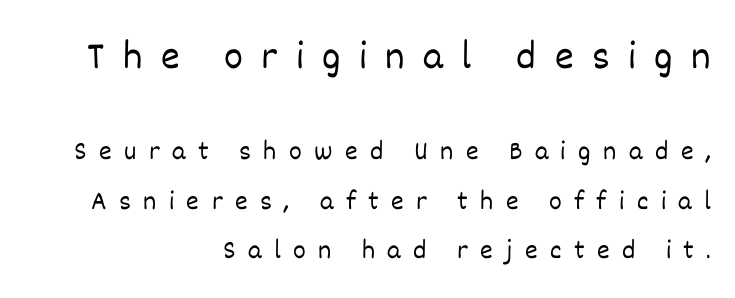
Q: Is the text bold? A: No.
Q: Is the text italic (slanted)? A: No, it is upright.
Q: Is the text underlined? A: No.
Q: How is the paragraph aligned? A: Right-aligned.
Q: Is the spacing between letters normal or unusually wide? A: Unusually wide.
Q: Which block of text is set in a larger size, the first (top) or the second (bottom)? A: The first (top) one.
Q: Width (condensed, normal, or wide)? A: Normal.
Q: Stroke contrast? A: Low.
Q: x-height? A: Large.
Q: Monospaced? A: No.
